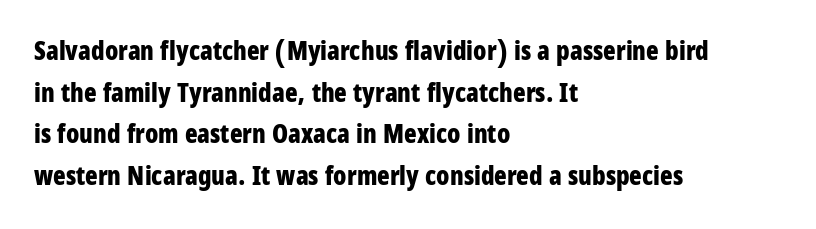
The image shows 26 px bold type, upright; set left-aligned, normal line spacing (1.6x), normal letter spacing, not underlined.
